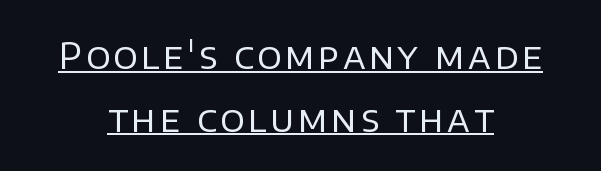
{"serif": "no", "italic": "no", "bold": "no", "weight": "regular", "width": "normal", "stroke_contrast": "low", "x_height": "large", "monospaced": "no", "underline": "yes", "align": "center", "line_spacing_ratio": 1.74, "glyph_px": 36}
